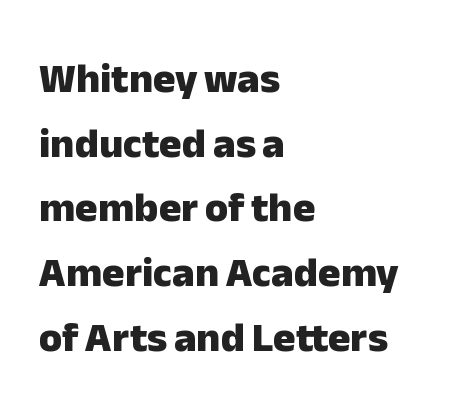
Check the space under the baseline: it is left empty. A typesetter would call this proportional, since set widths differ per character. Does the leading feel generous? No, just average. The type sits square on the baseline with zero lean.
